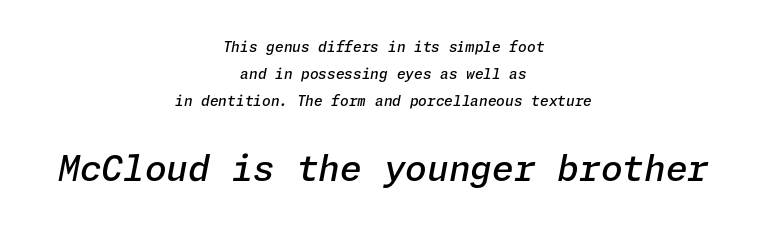
Q: Is the text bold? A: Semi-bold.
Q: Is the text italic (slanted)? A: Yes, it leans right by about 11 degrees.
Q: Is the text underlined? A: No.
Q: How is the paragraph aligned? A: Centered.
Q: Is the spacing between letters normal or unusually wide? A: Normal.
Q: Is the spacing between lines tight, normal or loose? A: Loose.
Q: Which block of text is set in a larger size, the first (top) or the second (bottom)? A: The second (bottom) one.
Q: Width (condensed, normal, or wide)? A: Normal.
Q: Stroke contrast? A: Low.
Q: x-height? A: Medium.
